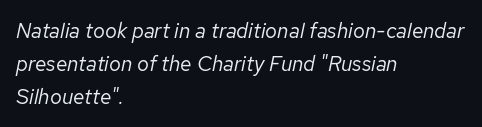
Q: Is the text bold? A: No.
Q: Is the text italic (slanted)? A: Yes, it leans right by about 12 degrees.
Q: Is the text underlined? A: No.
Q: How is the paragraph aligned? A: Left-aligned.
Q: Is the spacing between letters normal or unusually wide? A: Normal.
Q: Is the spacing between lines tight, normal or loose? A: Normal.
